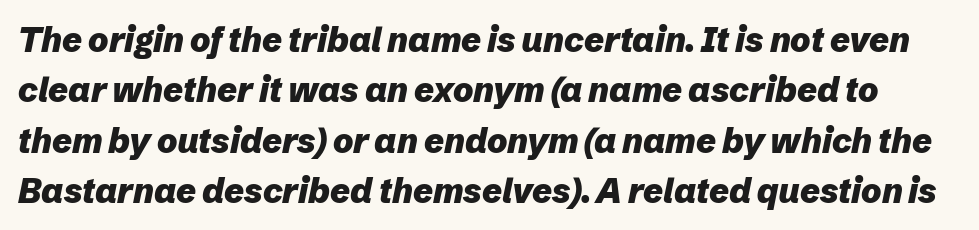
Proportional: the letters do not fall into vertical columns. The typesetting leans heavy: a genuine bold. Words appear dense and cohesive because spacing is normal. The block of text has a typical density, with ordinary space between rows. The specimen reads as italic at a glance.
